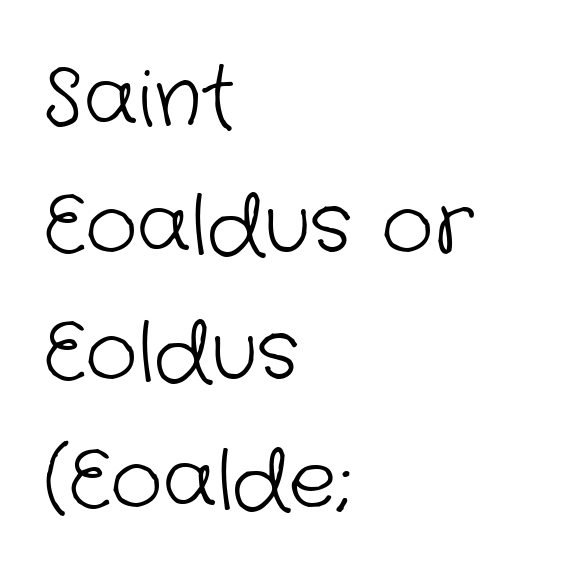
{"serif": "no", "bold": "no", "weight": "light", "width": "normal", "stroke_contrast": "low", "x_height": "medium", "monospaced": "no", "underline": "no", "align": "left", "line_spacing": "normal", "line_spacing_ratio": 1.59, "letter_spacing": "normal", "letter_spacing_em": 0.0, "glyph_px": 80}
